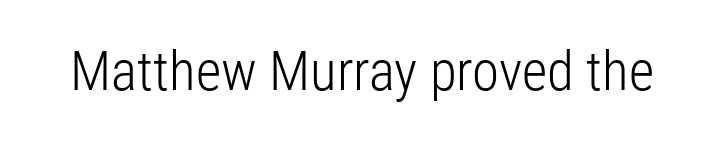
Varying glyph widths throughout — classic text-font behaviour. The passage shown is not bold in any degree. The gap between lines stays unmarked. Unlike a traditional serif, this face leaves its strokes unadorned. Unlike italic type, these characters show no tilt at all.
